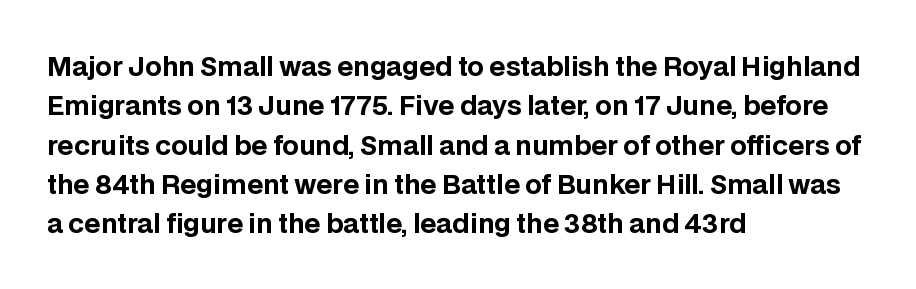
The image shows 26 px bold type, upright; set left-aligned, normal line spacing (1.51x), normal letter spacing, not underlined.
